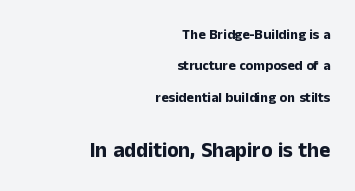
{"italic": "no", "bold": "yes", "underline": "no", "align": "right", "line_spacing": "loose", "line_spacing_ratio": 2.24, "letter_spacing": "normal", "letter_spacing_em": 0.0, "larger_block": "second", "size_ratio": 1.5, "glyph_px": 21}
